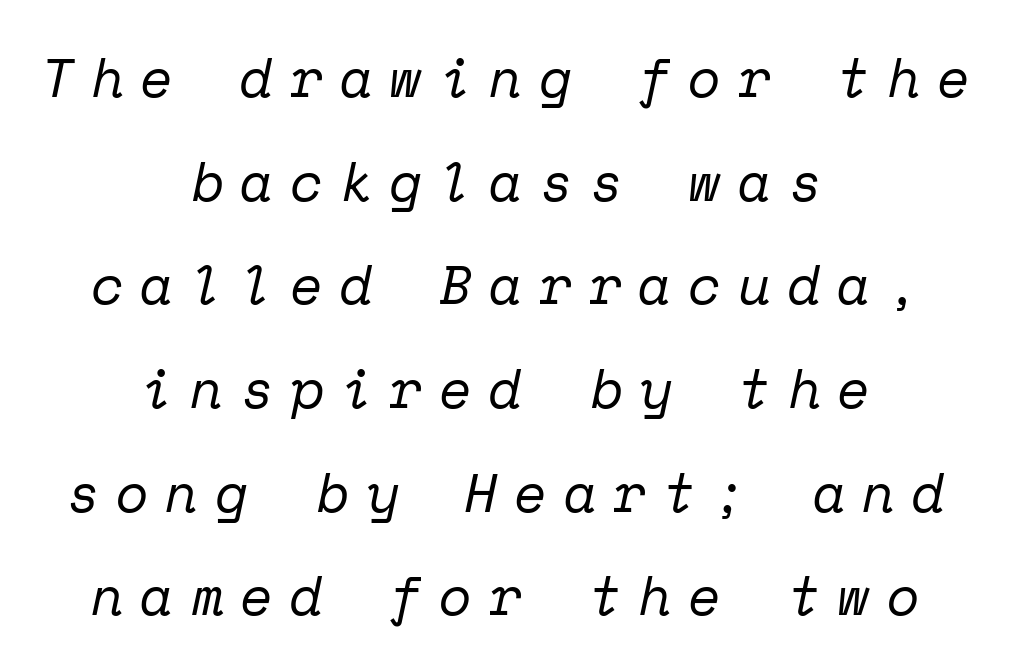
The space beneath each line is pristine and unruled. The cut favours lightness, reaching ordinary text weight at its darkest. What's the leading like? Stretched, with rows far apart. Compared with typical body copy, the letter spacing here is much looser.
